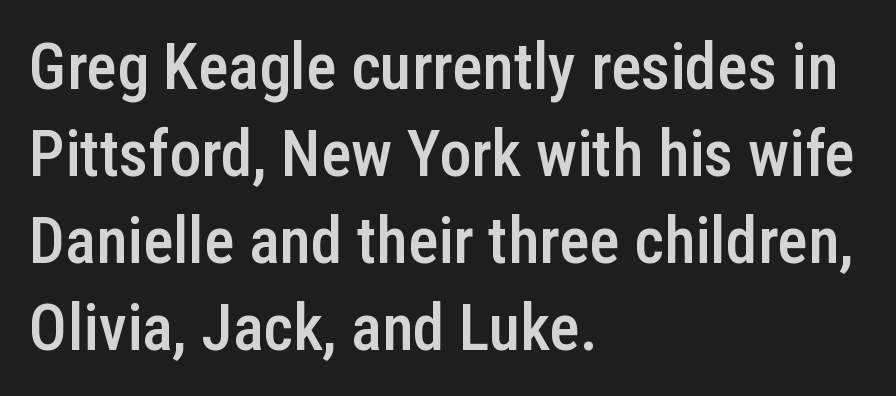
The image shows 64 px semibold, condensed sans-serif type, upright; set left-aligned, normal line spacing (1.36x), normal letter spacing, not underlined; low stroke contrast and a medium x-height.
